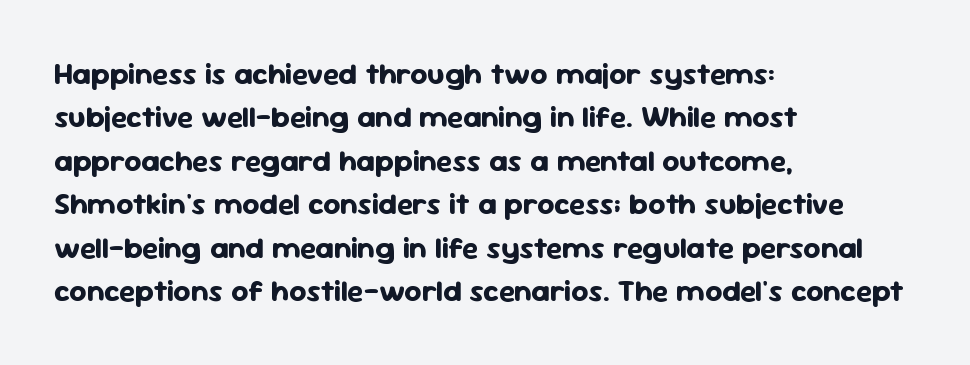
{"serif": "no", "italic": "no", "bold": "yes", "weight": "bold", "width": "normal", "stroke_contrast": "low", "x_height": "medium", "monospaced": "no", "underline": "no", "align": "left", "line_spacing": "normal", "line_spacing_ratio": 1.45, "letter_spacing": "normal", "letter_spacing_em": 0.0, "glyph_px": 30}
